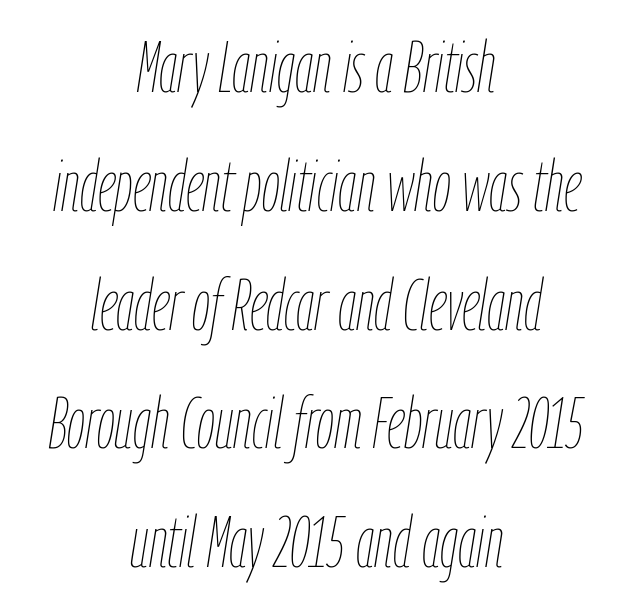
The image shows 72 px thin, condensed type, italic (leaning right); set centered, normal line spacing (1.65x), normal letter spacing, not underlined; low stroke contrast and a medium x-height.
